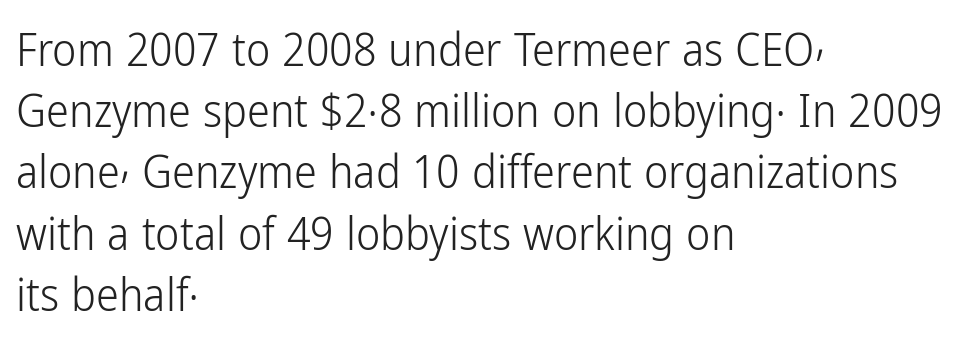
{"serif": "no", "italic": "no", "bold": "no", "weight": "light", "width": "condensed", "stroke_contrast": "low", "x_height": "medium", "monospaced": "no", "underline": "no", "align": "left", "line_spacing": "normal", "line_spacing_ratio": 1.33, "letter_spacing": "normal", "letter_spacing_em": 0.0, "glyph_px": 46}
